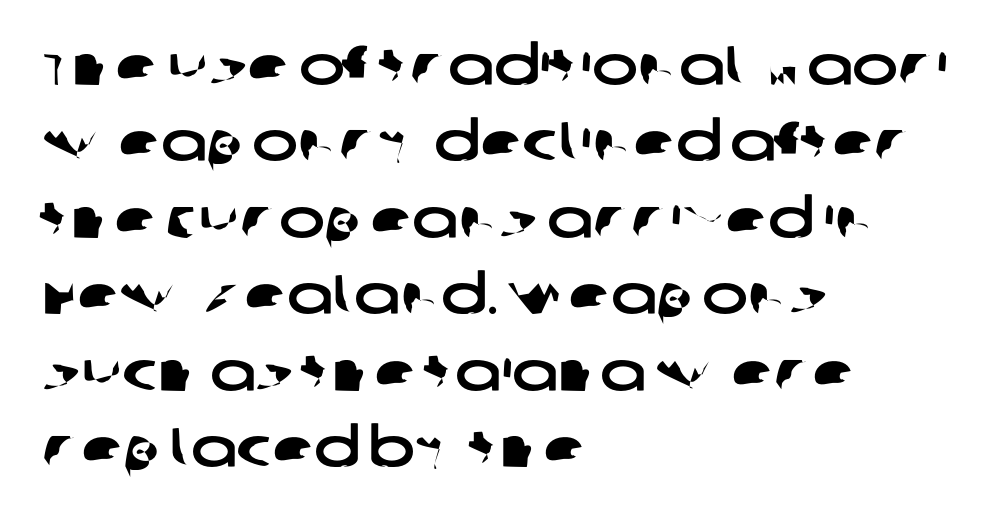
Just letters on the line, the space beneath them empty. A sans-serif font was chosen for this passage. Proportional: the letters do not fall into vertical columns. Between one letter and the next there's only the usual sliver of space. Rows of type keep a routine distance in the vertical direction. Teacher's note: observe the even left margin — that is flush-left alignment.
